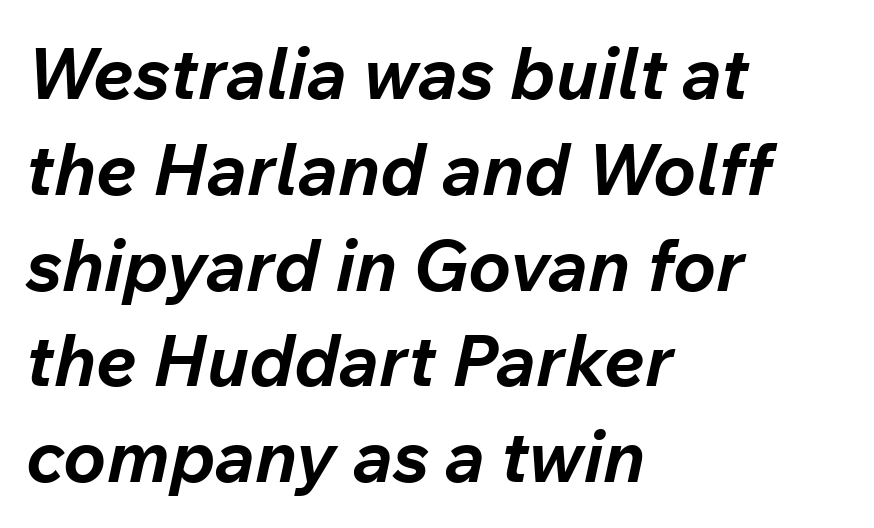
The space beneath each line is pristine and unruled. Inter-character spacing is left at the font's built-in metrics. A classic flush-left, rag-right setting is used for this passage. The font is running at its bold setting. Character widths vary here, with narrow letters taking less room than wide ones. These lines sit exactly where default settings would place them.
